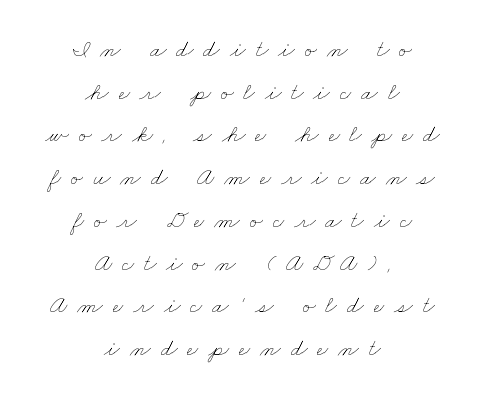
The image shows 24 px text type; set centered, line spacing 1.78x, unusually wide letter spacing (+0.41 em), not underlined.
